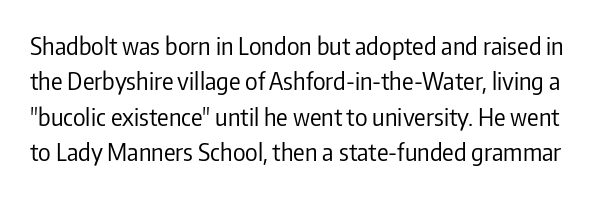
Q: Is the text bold? A: No.
Q: Is the text italic (slanted)? A: No, it is upright.
Q: Is the text underlined? A: No.
Q: Is the spacing between letters normal or unusually wide? A: Normal.
Q: Is the spacing between lines tight, normal or loose? A: Normal.
